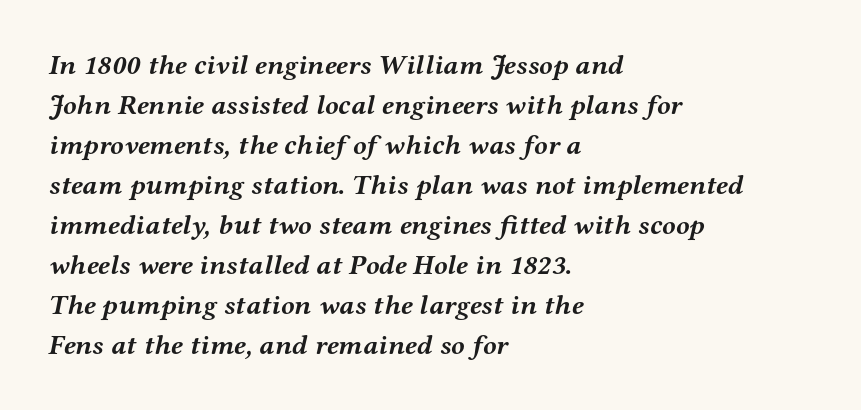
Q: Is the text bold? A: Yes.
Q: Is the text italic (slanted)? A: Yes, it leans right by about 12 degrees.
Q: Is the typeface a serif or a sans-serif typeface? A: Serif.
Q: Is the text underlined? A: No.
Q: How is the paragraph aligned? A: Left-aligned.
Q: Is the spacing between letters normal or unusually wide? A: Normal.
Q: Is the spacing between lines tight, normal or loose? A: Normal.
Q: Width (condensed, normal, or wide)? A: Wide.
Q: Stroke contrast? A: Medium.
Q: x-height? A: Medium.
Q: Monospaced? A: No.
